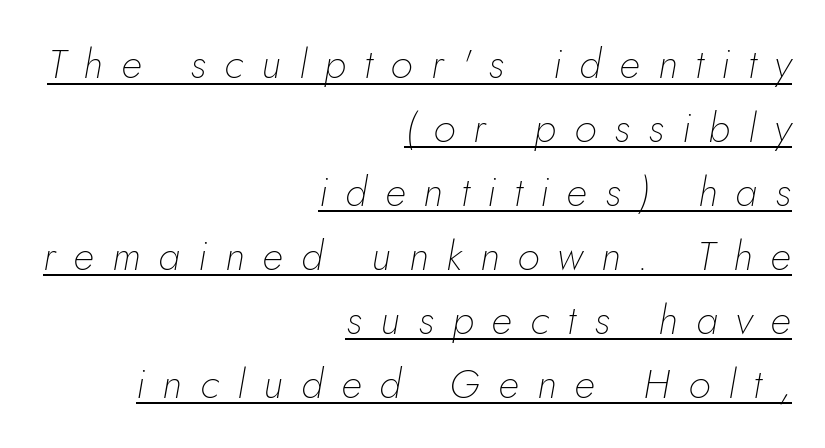
Would a proofreader flag this as italicized? Yes. This block has exactly the height ordinary leading produces. The lettering is marked with a stroke running underneath it. These lines are rendered in a variable-pitch font.
